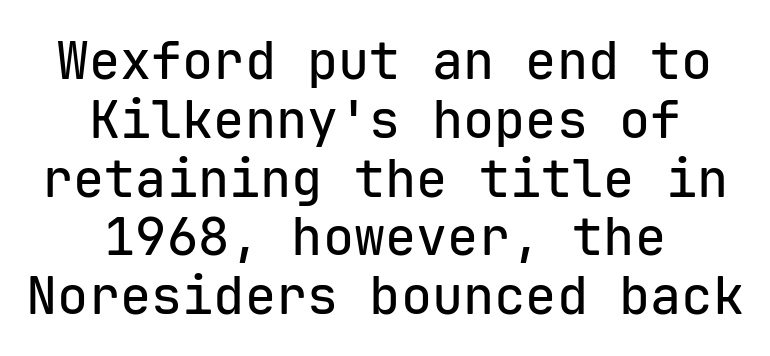
The passage shown is typed in a monospace face where columns stay perfectly aligned. Words float on clear page, feet unadorned. Compared with a flush-left layout, this one balances lines on the center instead. The characters display no serif detailing; their extremities are plain. Closely set lines give the paragraph a compact silhouette.
